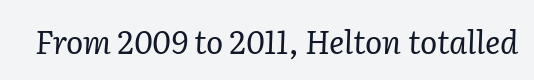
The image shows 32 px regular-weight serif type, italic (leaning right); set normal letter spacing, not underlined; low stroke contrast and a medium x-height.
